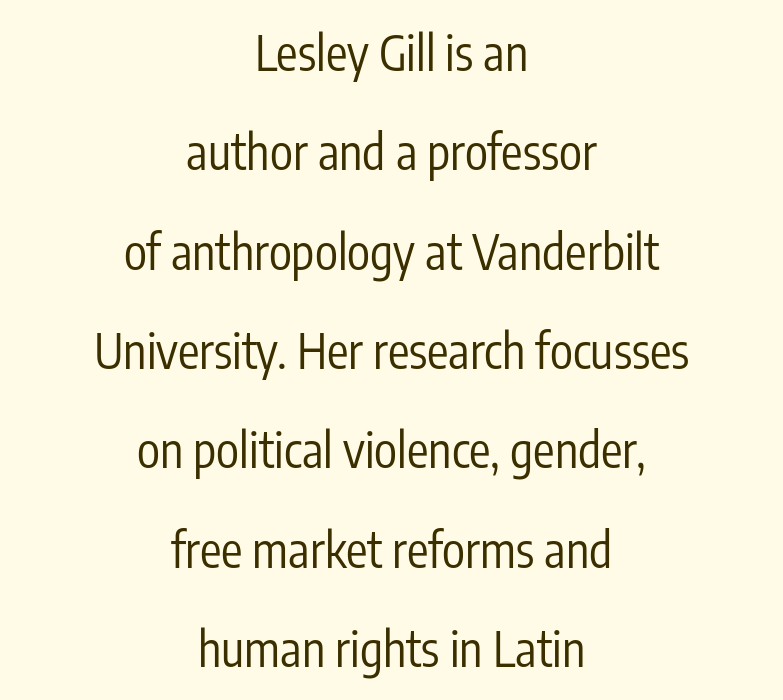
The face used here is a sans, in the tradition of grotesques and geometrics. Words appear dense and cohesive because spacing is normal. Beneath every word, the page is bare. This sample uses an upright cut, with every glyph sitting square on the baseline.
